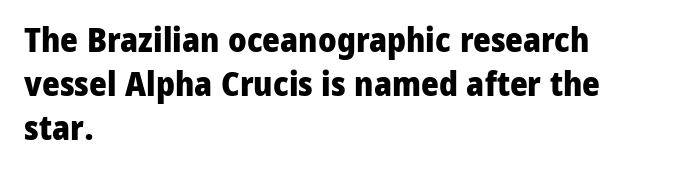
Q: Is the text bold? A: Yes.
Q: Is the text italic (slanted)? A: No, it is upright.
Q: Is the typeface a serif or a sans-serif typeface? A: Sans-serif.
Q: Is the text underlined? A: No.
Q: How is the paragraph aligned? A: Left-aligned.
Q: Is the spacing between letters normal or unusually wide? A: Normal.
Q: Is the spacing between lines tight, normal or loose? A: Normal.
Q: Width (condensed, normal, or wide)? A: Normal.
Q: Stroke contrast? A: Low.
Q: x-height? A: Medium.
Q: Monospaced? A: No.
